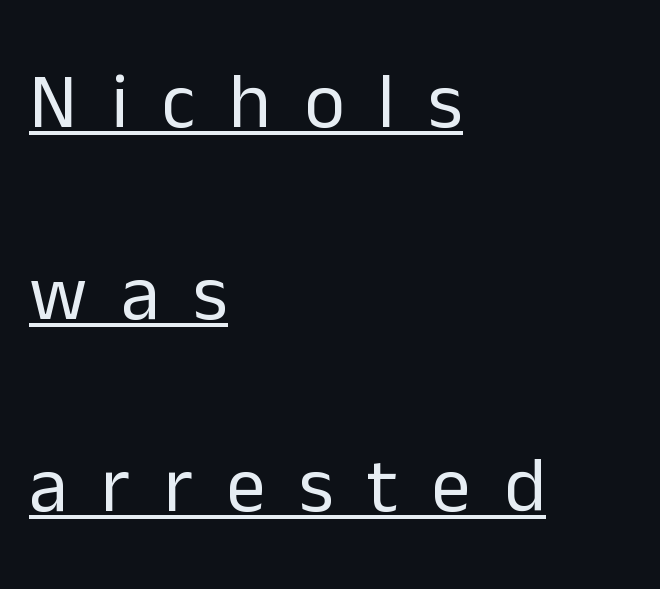
Characters remain perfectly vertical along every line. Character widths vary here, with narrow letters taking less room than wide ones. Teacher's note: observe the even left margin — that is flush-left alignment. Nope, no serifs anywhere on these letters. Students, observe: this is what heavily led, spacious text looks like.
